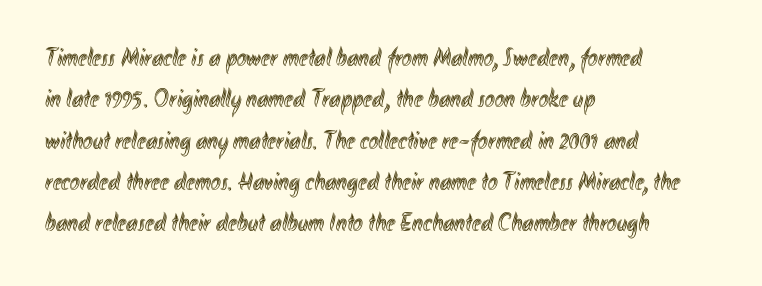
Honestly, there is no underline to notice here at all. Nothing unusual about the tracking: characters are spaced as the font intends. These lines stack with their left ends in a neat column. Normally led — the rows are evenly, conventionally spaced.
